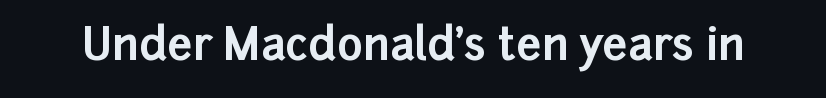
Q: Is the text bold? A: Yes.
Q: Is the text italic (slanted)? A: No, it is upright.
Q: Is the typeface a serif or a sans-serif typeface? A: Sans-serif.
Q: Is the text underlined? A: No.
Q: Is the spacing between letters normal or unusually wide? A: Normal.
Q: Width (condensed, normal, or wide)? A: Normal.
Q: Stroke contrast? A: Low.
Q: x-height? A: Medium.
Q: Monospaced? A: No.
